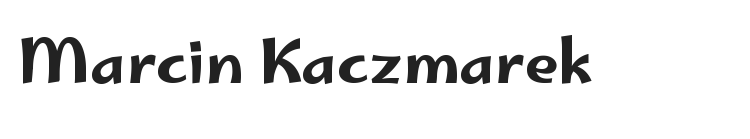
{"serif": "no", "italic": "no", "width": "wide", "stroke_contrast": "low", "x_height": "small", "monospaced": "no", "underline": "no", "letter_spacing": "normal", "letter_spacing_em": 0.0, "glyph_px": 60}
